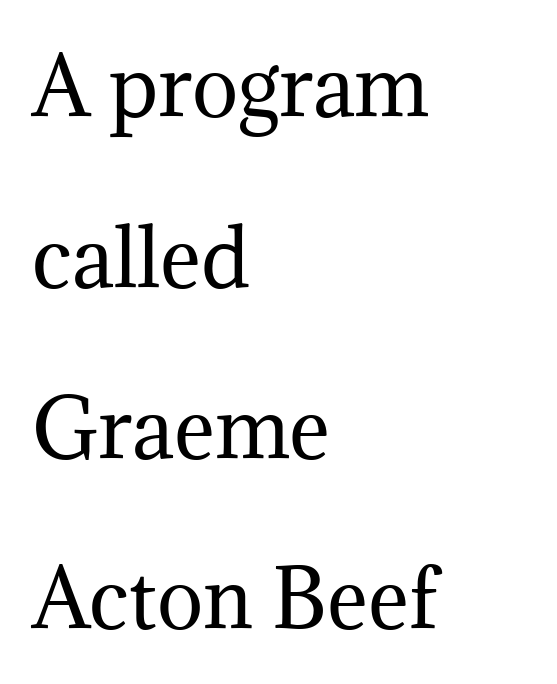
The image shows 78 px regular-weight serif type, upright; set left-aligned, loose line spacing (2.19x), normal letter spacing, not underlined; medium stroke contrast and a medium x-height.
